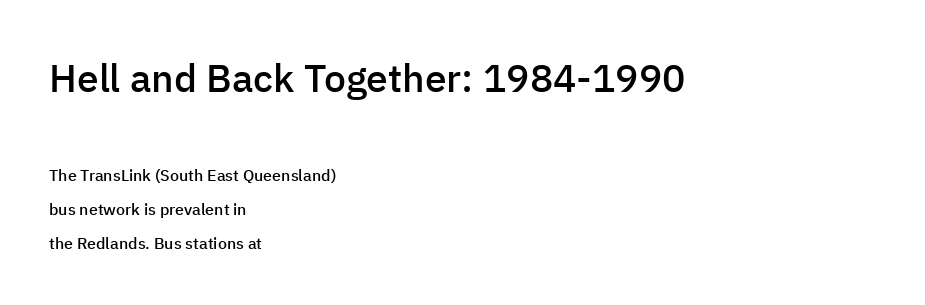
{"serif": "no", "italic": "no", "bold": "semi", "weight": "semibold", "width": "normal", "stroke_contrast": "low", "x_height": "medium", "monospaced": "no", "underline": "no", "align": "left", "line_spacing": "loose", "line_spacing_ratio": 2.12, "letter_spacing": "normal", "letter_spacing_em": 0.0, "larger_block": "first", "size_ratio": 2.44, "glyph_px": 39}
